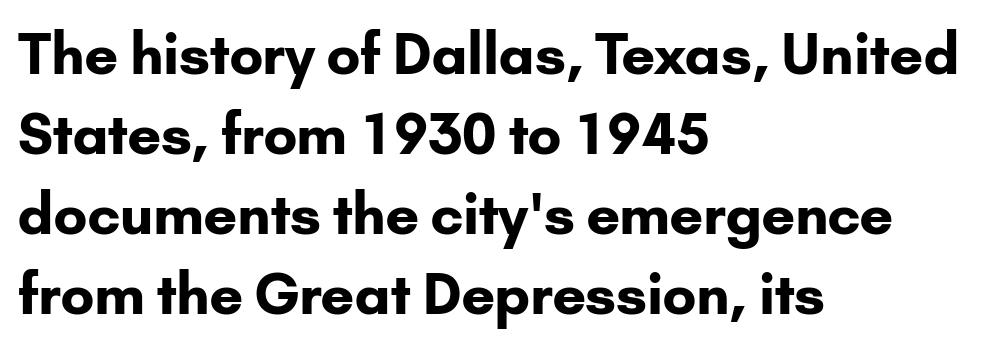
{"serif": "no", "italic": "no", "bold": "yes", "weight": "bold", "width": "normal", "stroke_contrast": "low", "x_height": "small", "monospaced": "no", "underline": "no", "align": "left", "line_spacing": "normal", "line_spacing_ratio": 1.43, "letter_spacing": "normal", "letter_spacing_em": 0.0, "glyph_px": 56}
